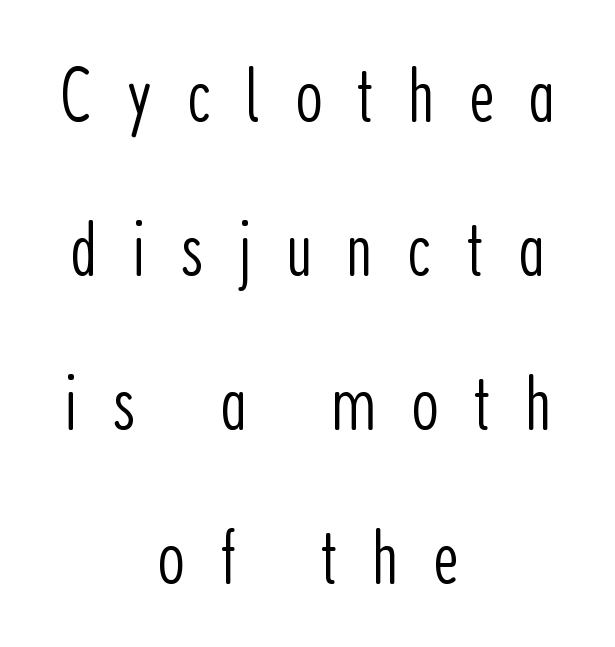
{"serif": "no", "italic": "no", "bold": "no", "weight": "light", "width": "condensed", "stroke_contrast": "low", "x_height": "medium", "monospaced": "no", "underline": "no", "align": "center", "line_spacing": "loose", "line_spacing_ratio": 1.95, "letter_spacing": "wide", "letter_spacing_em": 0.43, "glyph_px": 79}
